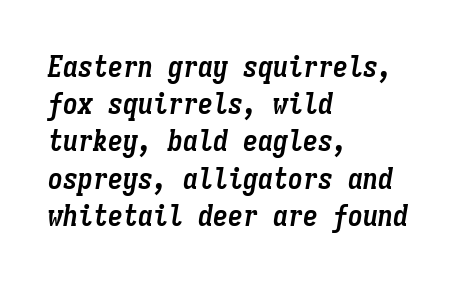
The image shows 30 px semibold, condensed type, italic (leaning right), monospaced; set left-aligned, line spacing 1.24x, normal letter spacing, not underlined; low stroke contrast and a medium x-height.
